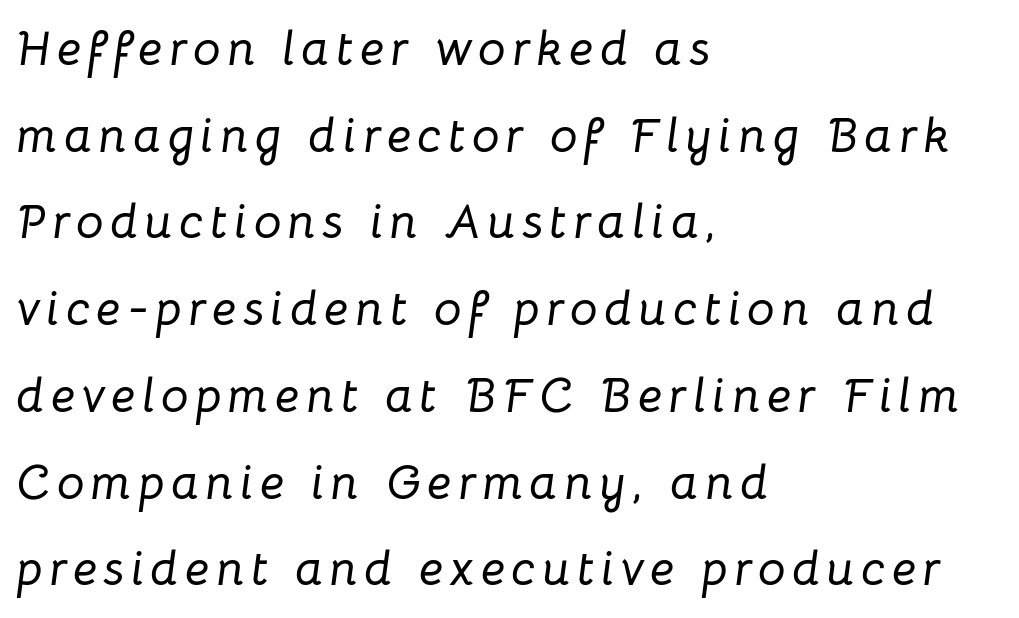
The image shows 49 px text type, italic (leaning right); set left-aligned, line spacing 1.77x, not underlined; low stroke contrast and a medium x-height.
